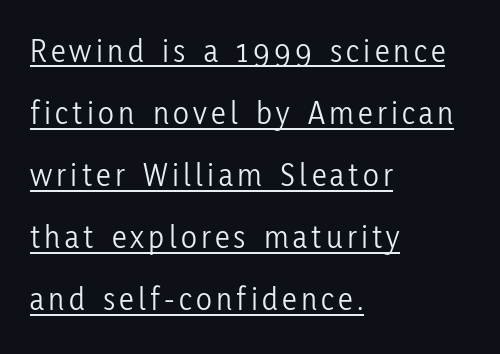
The image shows 33 px light, condensed sans-serif type, upright; set left-aligned, line spacing 1.88x, underlined; low stroke contrast and a medium x-height.
